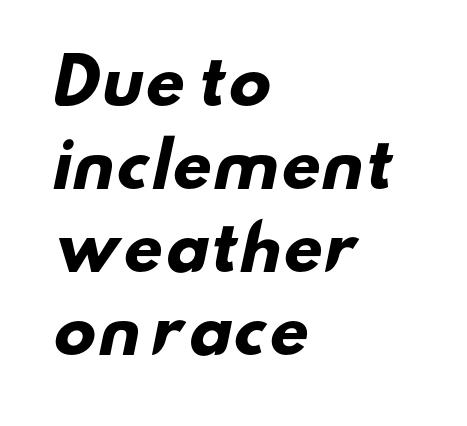
{"serif": "no", "bold": "yes", "weight": "heavy", "width": "wide", "stroke_contrast": "low", "x_height": "small", "monospaced": "no", "underline": "no", "align": "left", "line_spacing": "normal", "line_spacing_ratio": 1.34, "letter_spacing": "normal", "letter_spacing_em": 0.0, "glyph_px": 62}
